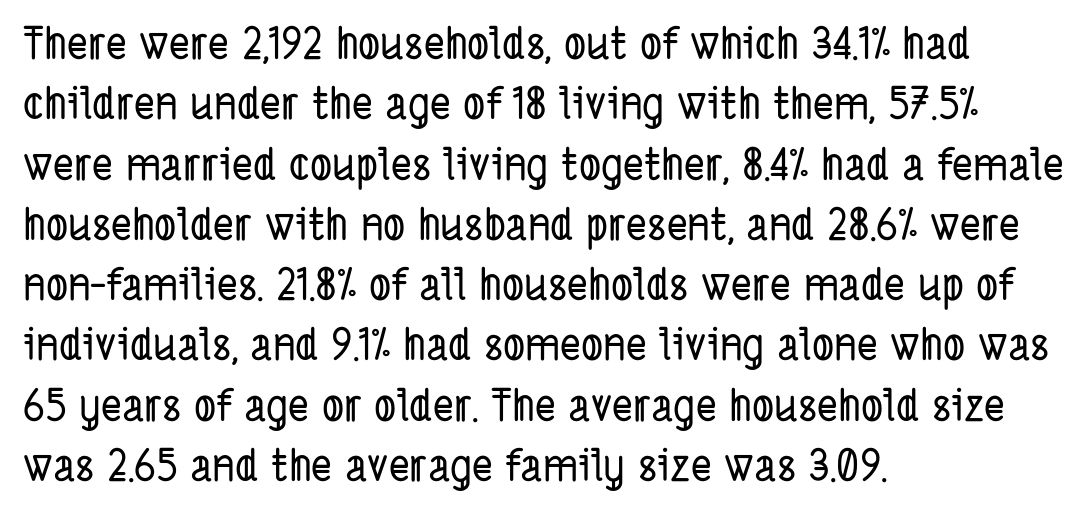
Just letters on the line, the space beneath them empty. The typesetter chose a ragged-right arrangement here. Regarding leading, the lines here are spaced in the standard way. Glyph-to-glyph distance matches everyday printed text. A typesetter would label this face a sans.
